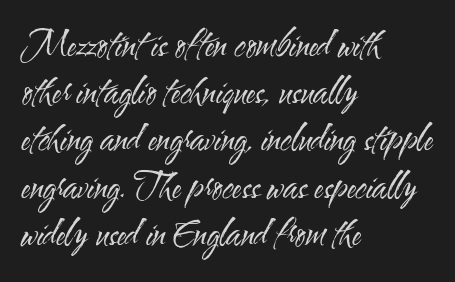
The image shows 35 px regular-weight, condensed sans-serif type; set left-aligned, normal line spacing (1.35x), normal letter spacing, not underlined; medium stroke contrast and a small x-height.
